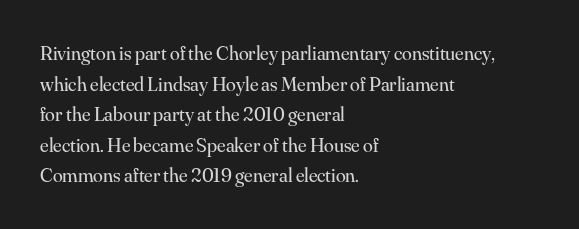
If you drew a line through each stem, it would be perfectly vertical. Students, observe: this is what conventionally led text looks like. Alignment: flush left. Decoration check: the copy has no underline.
